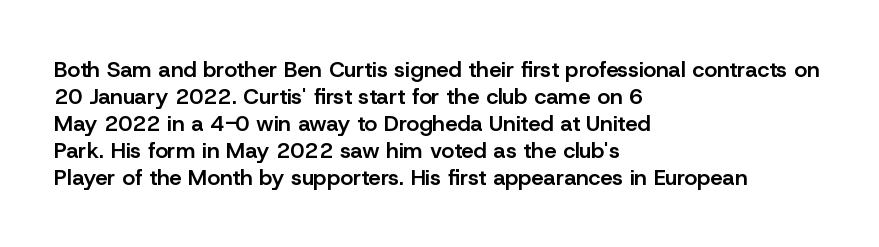
The image shows 22 px text type, upright; set left-aligned, line spacing 1.23x, normal letter spacing, not underlined.
